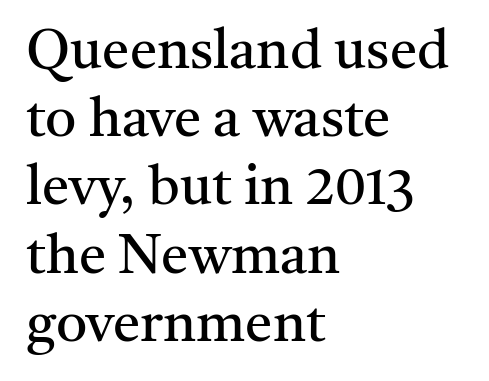
{"serif": "yes", "italic": "no", "bold": "no", "weight": "regular", "width": "normal", "stroke_contrast": "medium", "x_height": "medium", "monospaced": "no", "underline": "no", "align": "left", "line_spacing_ratio": 1.24, "letter_spacing": "normal", "letter_spacing_em": 0.0, "glyph_px": 55}
